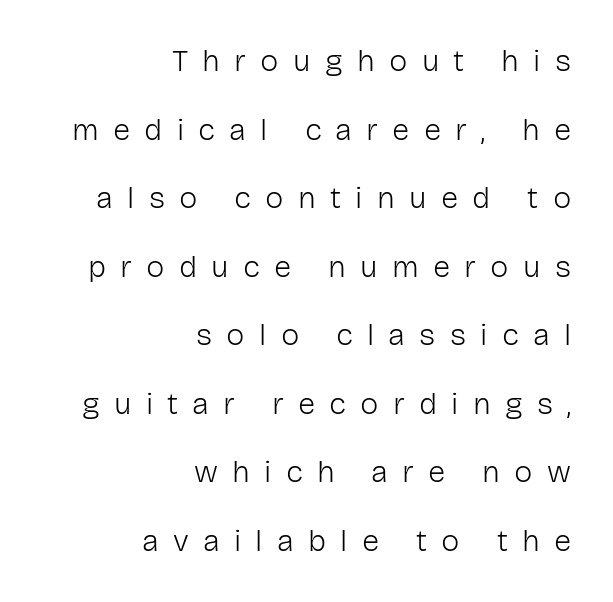
{"serif": "no", "italic": "no", "bold": "no", "weight": "light", "width": "normal", "stroke_contrast": "low", "x_height": "medium", "monospaced": "no", "underline": "no", "align": "right", "line_spacing": "loose", "line_spacing_ratio": 2.21, "letter_spacing": "wide", "letter_spacing_em": 0.46, "glyph_px": 31}
